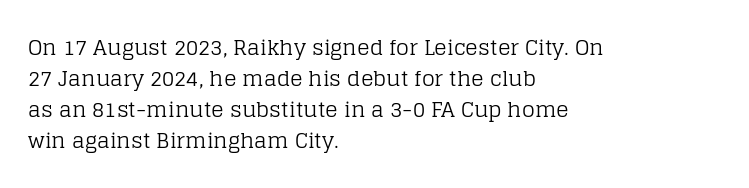
Q: Is the text bold? A: No.
Q: Is the text italic (slanted)? A: No, it is upright.
Q: Is the text underlined? A: No.
Q: How is the paragraph aligned? A: Left-aligned.
Q: Is the spacing between letters normal or unusually wide? A: Normal.
Q: Is the spacing between lines tight, normal or loose? A: Normal.
